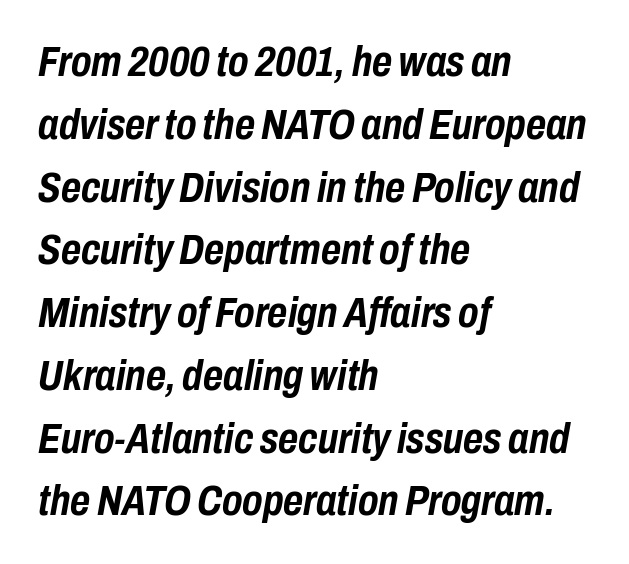
Q: Is the text bold? A: Yes.
Q: Is the text italic (slanted)? A: Yes, it leans right by about 10 degrees.
Q: Is the text underlined? A: No.
Q: How is the paragraph aligned? A: Left-aligned.
Q: Is the spacing between letters normal or unusually wide? A: Normal.
Q: Is the spacing between lines tight, normal or loose? A: Normal.
Q: Width (condensed, normal, or wide)? A: Condensed.
Q: Stroke contrast? A: Low.
Q: x-height? A: Medium.
Q: Monospaced? A: No.
